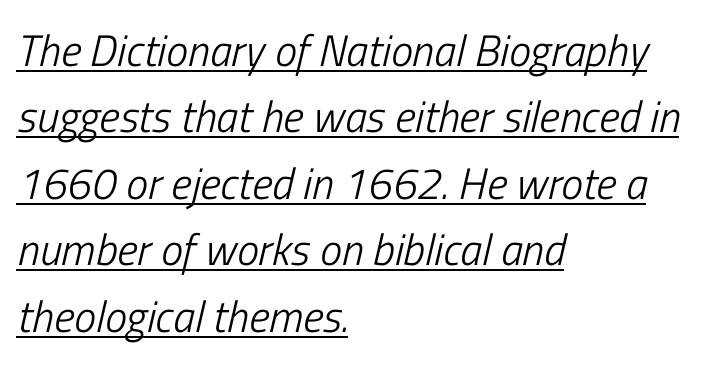
Q: Is the text bold? A: No.
Q: Is the text italic (slanted)? A: Yes, it leans right by about 13 degrees.
Q: Is the text underlined? A: Yes.
Q: How is the paragraph aligned? A: Left-aligned.
Q: Is the spacing between letters normal or unusually wide? A: Normal.
Q: Is the spacing between lines tight, normal or loose? A: Normal.
Q: Width (condensed, normal, or wide)? A: Condensed.
Q: Stroke contrast? A: Low.
Q: x-height? A: Medium.
Q: Monospaced? A: No.
